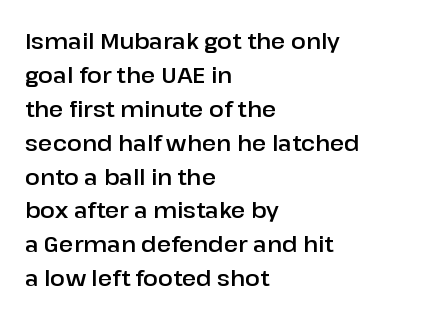
The image shows 22 px text type, upright; set left-aligned, normal line spacing (1.54x), normal letter spacing, not underlined.
